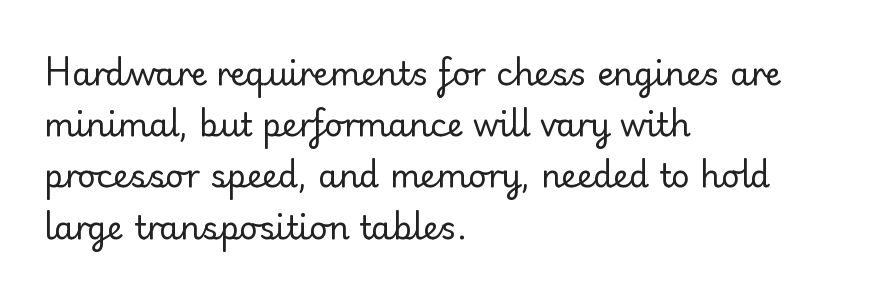
Stroke thickness stays within the range of a standard reading face or lighter. Does extra space separate the letters? No, they use regular spacing. Lines of text with bare space underneath. Is this a fixed-width face? No — the glyphs have proportional, varying widths. Type style note: has serifs. The axis of the letterforms is exactly vertical.
